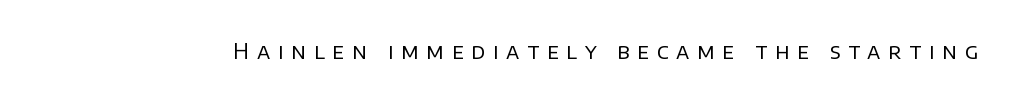
Look at the tracking — it's clearly loosened, letters drifting apart. Unlike italic type, these characters show no tilt at all. A quiet, ordinary-to-light weight characterises the typeface. This rendering features lettering with no underline.
